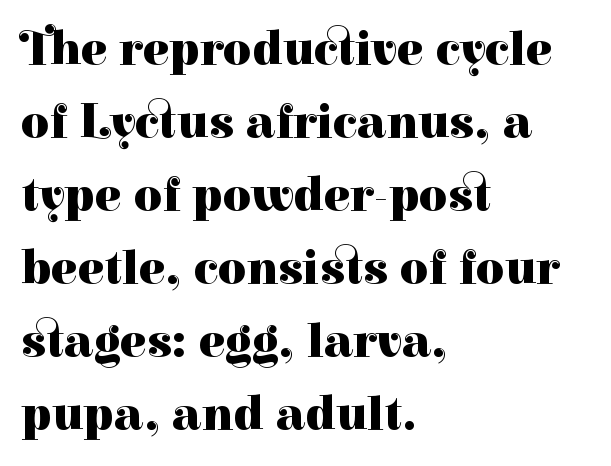
The image shows 49 px heavy serif type, upright; set left-aligned, normal line spacing (1.49x), normal letter spacing, not underlined; high stroke contrast and a medium x-height.
